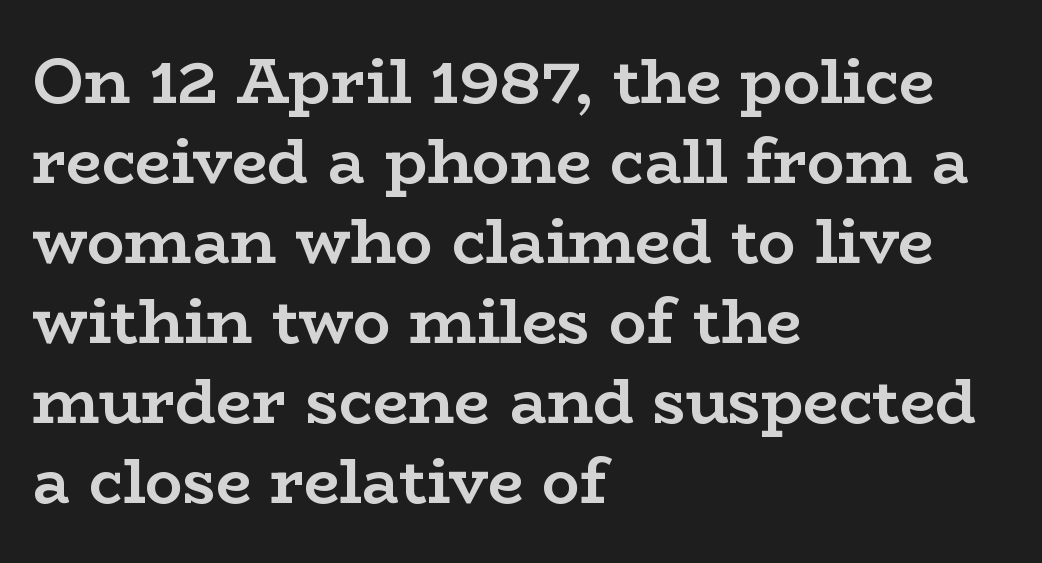
{"serif": "yes", "italic": "no", "bold": "yes", "weight": "semibold", "width": "wide", "stroke_contrast": "low", "x_height": "medium", "monospaced": "no", "underline": "no", "align": "left", "line_spacing": "normal", "line_spacing_ratio": 1.27, "letter_spacing": "normal", "letter_spacing_em": 0.0, "glyph_px": 63}
